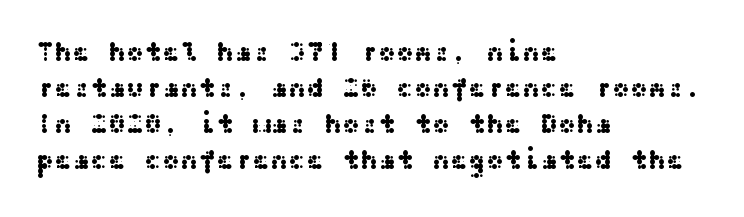
Q: Is the text italic (slanted)? A: No, it is upright.
Q: Is the text underlined? A: No.
Q: How is the paragraph aligned? A: Left-aligned.
Q: Is the spacing between letters normal or unusually wide? A: Normal.
Q: Is the spacing between lines tight, normal or loose? A: Normal.
